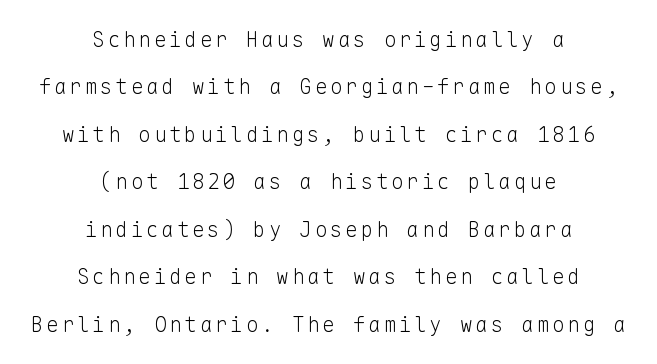
Stem width sits at or under what a default text font uses. The foot of each line stays bare and open. Posture: straight, roman, zero tilt. Which margin do the lines hug? Neither — every line sits in the middle. Students, observe: this is what heavily led, spacious text looks like.
